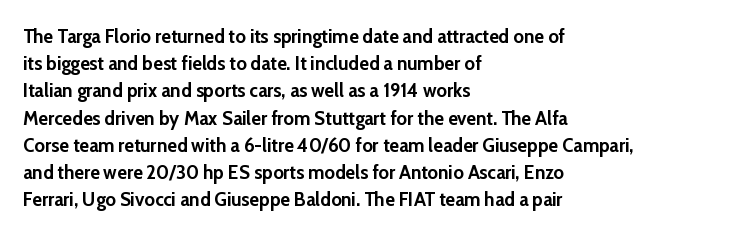
Vertical strokes here are truly vertical. Line spacing here is normal. The rendering anchors every line to the left-hand side. Short note: letters normally spaced. Has an underline been added? It has not. The sample has been set heavy, in full bold.
